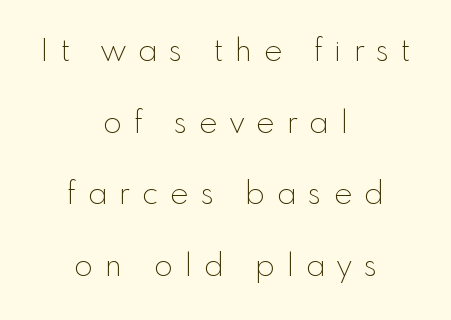
{"serif": "no", "italic": "no", "bold": "no", "weight": "thin", "width": "normal", "x_height": "small", "monospaced": "no", "underline": "no", "align": "center", "line_spacing": "loose", "line_spacing_ratio": 2.31, "letter_spacing": "wide", "letter_spacing_em": 0.39, "glyph_px": 31}
